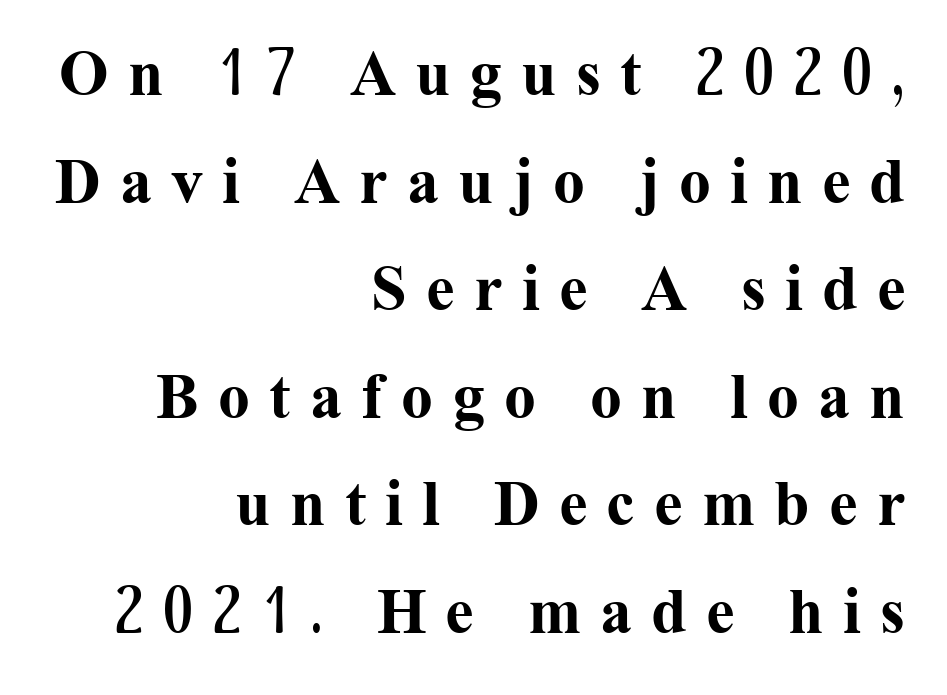
The image shows 64 px bold serif type, upright; set right-aligned, normal line spacing (1.68x), unusually wide letter spacing (+0.3 em), not underlined; medium stroke contrast and a medium x-height.
